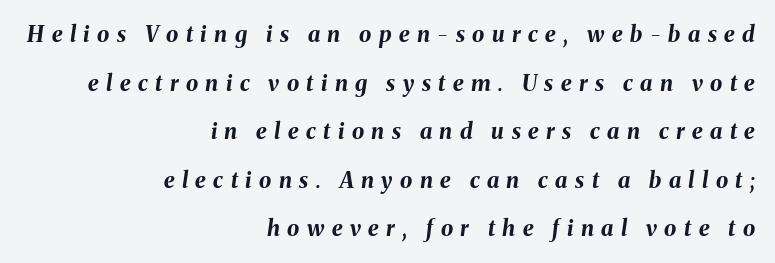
{"italic": "yes", "lean": "right", "slant_degrees": 8, "bold": "yes", "underline": "no", "align": "right", "line_spacing": "loose", "line_spacing_ratio": 2.21, "letter_spacing": "wide", "letter_spacing_em": 0.34, "glyph_px": 22}
